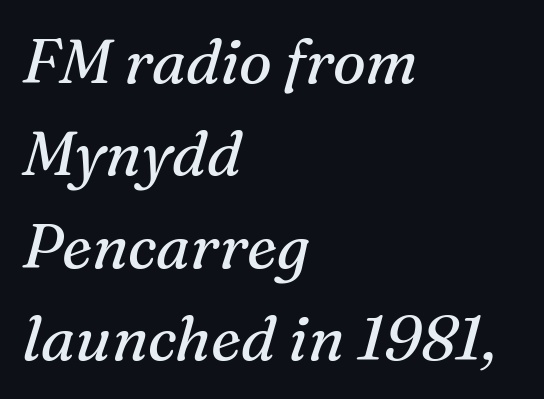
Characters follow at the spacing the type designer built in. Think standard paragraph weight, or any step lighter than that. These lines are rendered in a variable-pitch font. Check under the words: just untouched page. Students, observe: this is what conventionally led text looks like. Left-aligned paragraph, ragged on the right.
